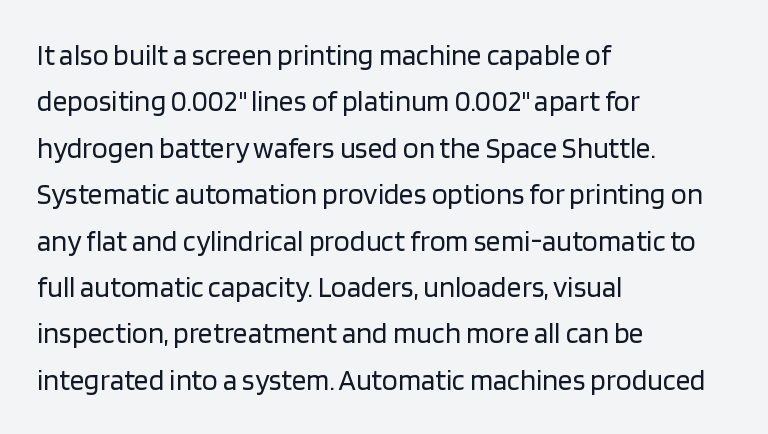
The image shows 29 px regular-weight sans-serif type, upright; set left-aligned, normal line spacing (1.6x), normal letter spacing, not underlined; low stroke contrast and a large x-height.
